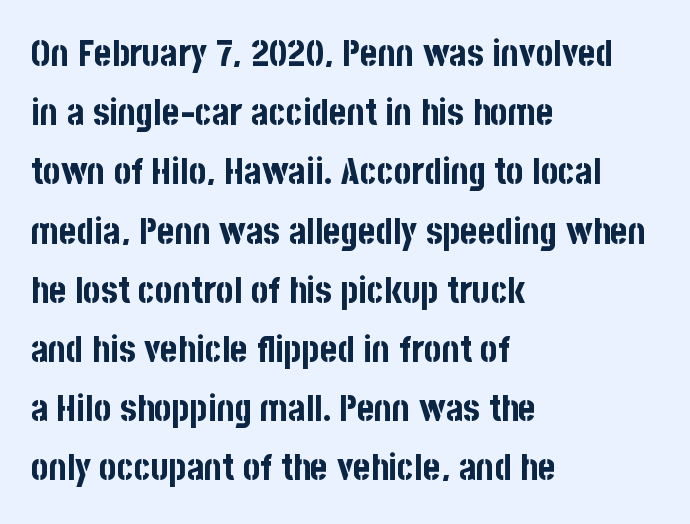
{"serif": "no", "italic": "no", "bold": "yes", "weight": "bold", "width": "condensed", "stroke_contrast": "low", "x_height": "large", "monospaced": "no", "underline": "no", "align": "left", "line_spacing": "normal", "line_spacing_ratio": 1.6, "letter_spacing": "normal", "letter_spacing_em": 0.0, "glyph_px": 37}
